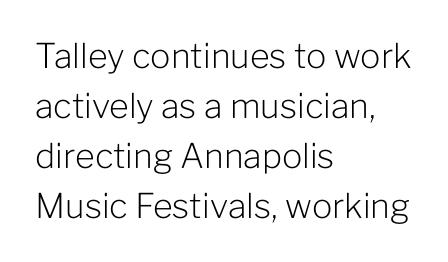
Summary of weight: not heavy and not bold. Normally led — the rows are evenly, conventionally spaced. Casual observation: everything's shoved over to the left. Honestly, the letter spacing is just normal — you wouldn't notice it. The letters stand straight up with perfectly vertical stems.
